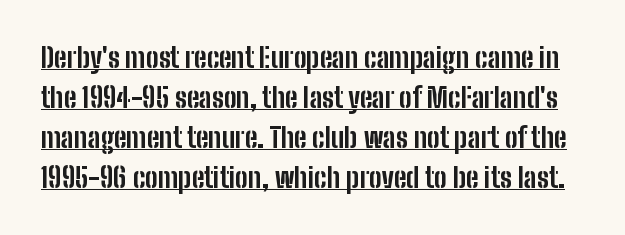
{"italic": "no", "bold": "yes", "underline": "yes", "line_spacing": "normal", "line_spacing_ratio": 1.48, "letter_spacing": "normal", "letter_spacing_em": 0.0, "glyph_px": 27}
